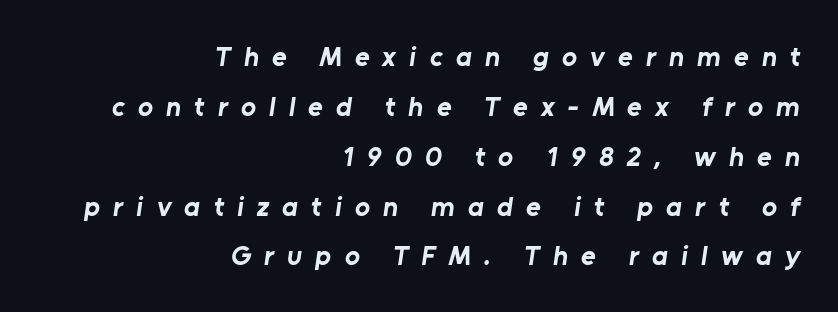
The image shows 28 px bold sans-serif type; set right-aligned, line spacing 1.78x, unusually wide letter spacing (+0.47 em), not underlined; low stroke contrast and a medium x-height.
